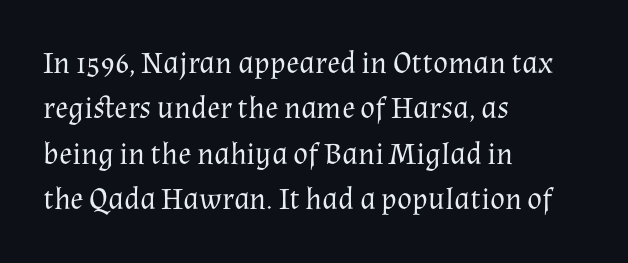
Compared with a typical body face, this is equally light or lighter still. The passage shown stacks its lines at a standard gap. Little horizontal feet cap the strokes, marking this as serif type. Do the characters align in a grid? No, the font is proportional. The setting favours the left margin, as ordinary paragraphs usually do.
